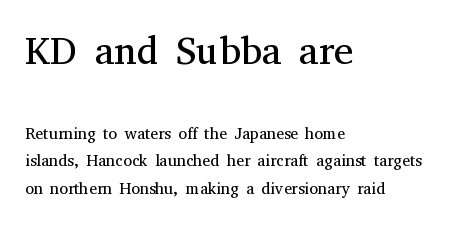
The foot of each line stays bare and open. The type family on display is of the serif kind. Of the two passages, the one on top uses the larger point size. Compared with typical body copy, the letter spacing here is the same. Designer's note — italics off, roman on.
